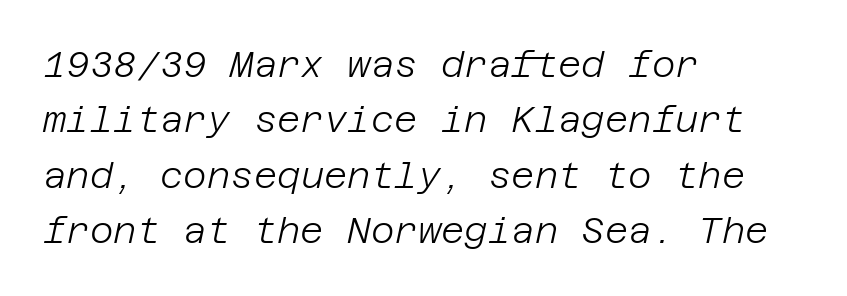
{"italic": "yes", "lean": "right", "slant_degrees": 12, "bold": "no", "weight": "light", "width": "normal", "stroke_contrast": "low", "x_height": "large", "underline": "no", "align": "left", "line_spacing": "normal", "line_spacing_ratio": 1.54, "letter_spacing": "normal", "letter_spacing_em": 0.0, "glyph_px": 36}
